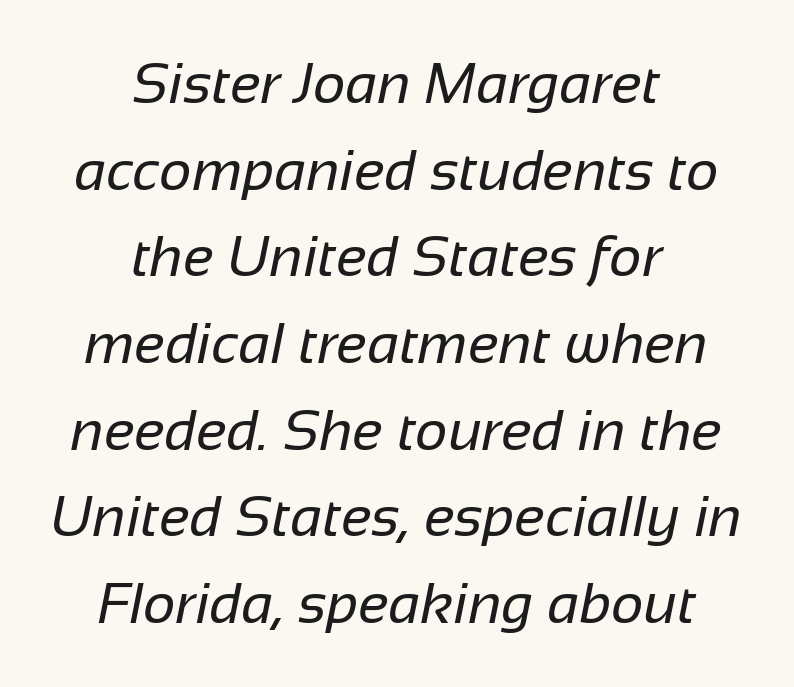
Q: Is the text bold? A: No.
Q: Is the typeface a serif or a sans-serif typeface? A: Sans-serif.
Q: Is the text underlined? A: No.
Q: How is the paragraph aligned? A: Centered.
Q: Is the spacing between letters normal or unusually wide? A: Normal.
Q: Is the spacing between lines tight, normal or loose? A: Normal.
Q: Width (condensed, normal, or wide)? A: Normal.
Q: Stroke contrast? A: Low.
Q: x-height? A: Medium.
Q: Monospaced? A: No.
